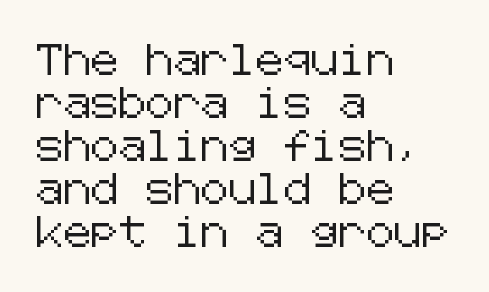
The image shows 31 px sans-serif type, upright; set left-aligned, normal line spacing (1.39x), normal letter spacing, not underlined; low stroke contrast and a medium x-height.
